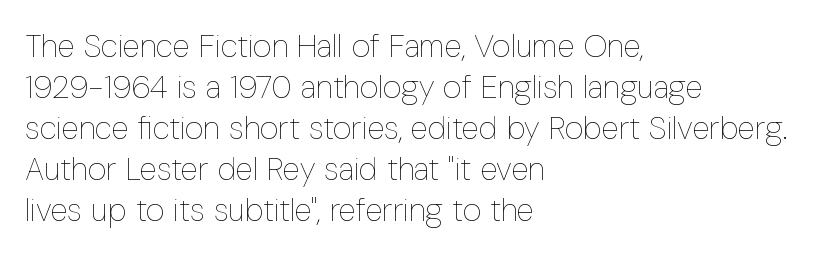
{"italic": "no", "bold": "no", "weight": "thin", "width": "condensed", "stroke_contrast": "low", "x_height": "medium", "monospaced": "no", "underline": "no", "align": "left", "line_spacing": "normal", "line_spacing_ratio": 1.28, "letter_spacing": "normal", "letter_spacing_em": 0.0, "glyph_px": 32}
